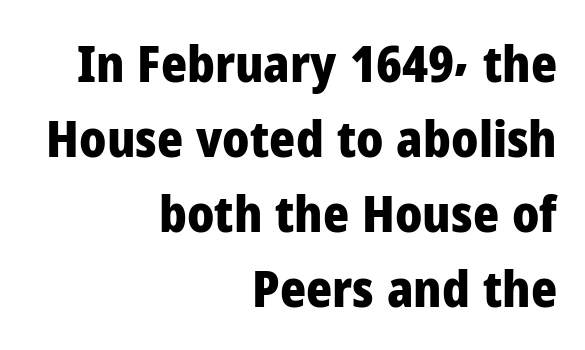
The image shows 50 px heavy sans-serif type, upright; set right-aligned, normal line spacing (1.5x), normal letter spacing, not underlined; low stroke contrast and a medium x-height.
